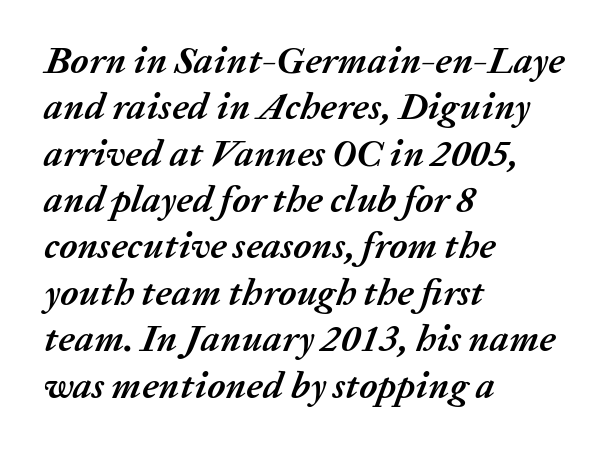
Q: Is the text bold? A: Yes.
Q: Is the text italic (slanted)? A: Yes, it leans right by about 20 degrees.
Q: Is the text underlined? A: No.
Q: How is the paragraph aligned? A: Left-aligned.
Q: Is the spacing between letters normal or unusually wide? A: Normal.
Q: Width (condensed, normal, or wide)? A: Normal.
Q: Stroke contrast? A: Medium.
Q: x-height? A: Medium.
Q: Monospaced? A: No.
